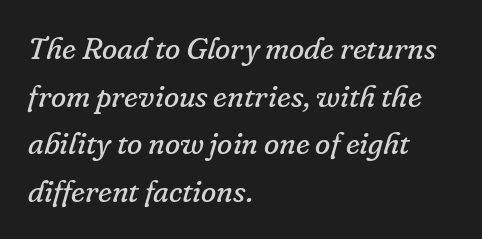
Stroke thickness stays within the range of a standard reading face or lighter. Caption: multi-line text, flush left, ragged right. Observe the serifs anchoring each vertical stroke in this sample. This rendering leaves character spacing at its baseline value. The space directly below the letters is spotless. Proportional: the letters do not fall into vertical columns.
